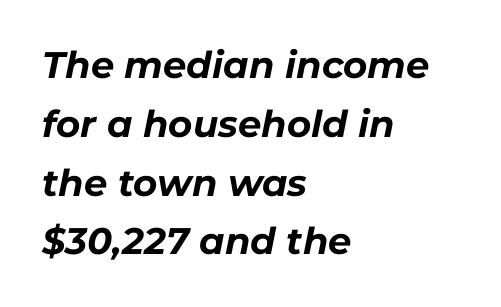
Q: Is the text bold? A: Yes.
Q: Is the text italic (slanted)? A: Yes, it leans right by about 11 degrees.
Q: Is the text underlined? A: No.
Q: How is the paragraph aligned? A: Left-aligned.
Q: Is the spacing between letters normal or unusually wide? A: Normal.
Q: Is the spacing between lines tight, normal or loose? A: Normal.
Q: Width (condensed, normal, or wide)? A: Normal.
Q: Stroke contrast? A: Low.
Q: x-height? A: Medium.
Q: Monospaced? A: No.
